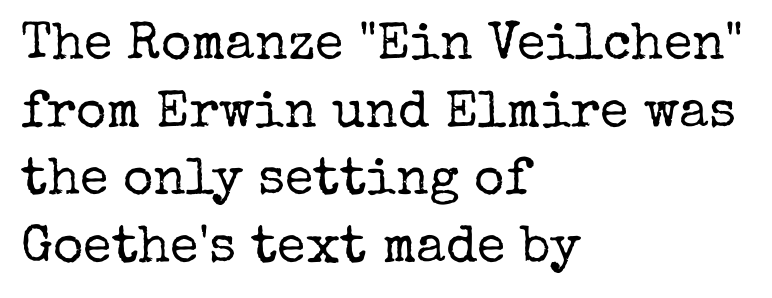
Students, observe: this is what conventionally led text looks like. Stroke thickness stays within the range of a standard reading face or lighter. Do the letters lean? They stand straight. This sample has the flowing, uneven cadence of proportional lettering. These lines are composed in type with serifs. The setting favours the left margin, as ordinary paragraphs usually do.
